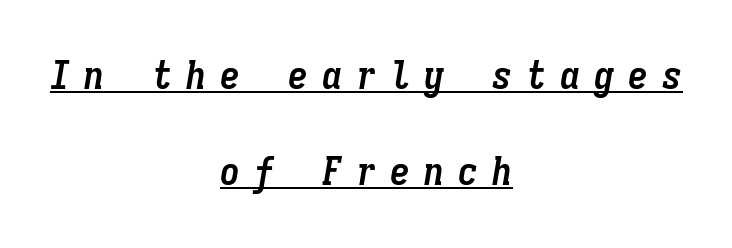
Compared with a flush-left layout, this one balances lines on the center instead. There is plenty of visible air inserted between adjacent glyphs. Its strokes are broad and dark, the hallmark of bold type. The face used here is monospaced, like something from a code editor.
